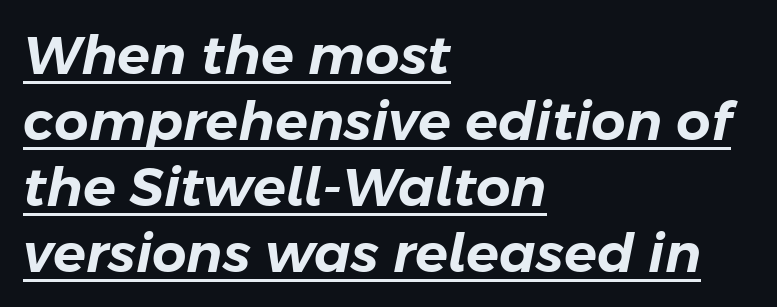
Q: Is the text italic (slanted)? A: Yes, it leans right by about 11 degrees.
Q: Is the text underlined? A: Yes.
Q: How is the paragraph aligned? A: Left-aligned.
Q: Is the spacing between letters normal or unusually wide? A: Normal.
Q: Width (condensed, normal, or wide)? A: Normal.
Q: Stroke contrast? A: Low.
Q: x-height? A: Medium.
Q: Monospaced? A: No.
